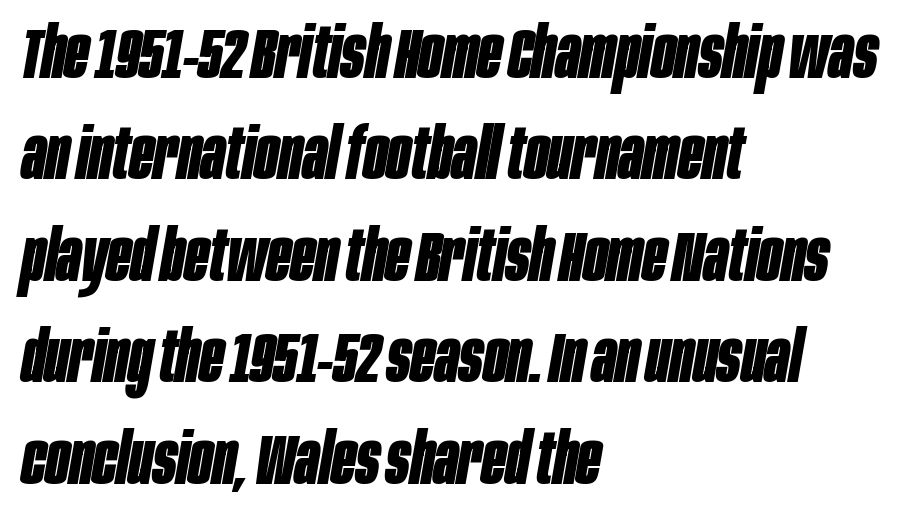
Q: Is the text bold? A: Yes.
Q: Is the text italic (slanted)? A: Yes, it leans right by about 10 degrees.
Q: Is the text underlined? A: No.
Q: How is the paragraph aligned? A: Left-aligned.
Q: Is the spacing between letters normal or unusually wide? A: Normal.
Q: Is the spacing between lines tight, normal or loose? A: Normal.
Q: Width (condensed, normal, or wide)? A: Condensed.
Q: Stroke contrast? A: Low.
Q: x-height? A: Large.
Q: Monospaced? A: No.
